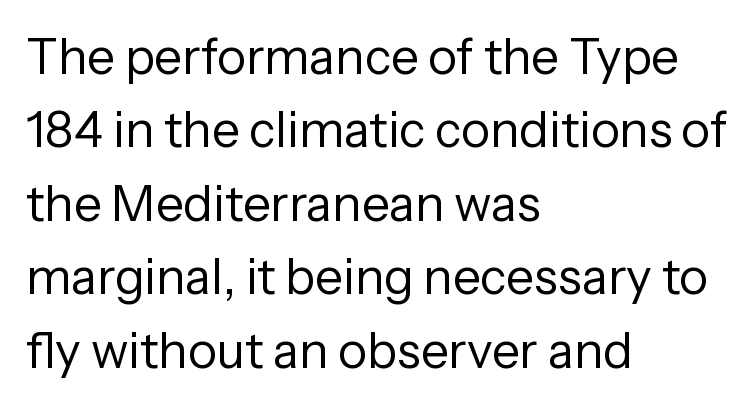
Q: Is the text bold? A: No.
Q: Is the text italic (slanted)? A: No, it is upright.
Q: Is the typeface a serif or a sans-serif typeface? A: Sans-serif.
Q: Is the text underlined? A: No.
Q: How is the paragraph aligned? A: Left-aligned.
Q: Is the spacing between letters normal or unusually wide? A: Normal.
Q: Is the spacing between lines tight, normal or loose? A: Normal.
Q: Width (condensed, normal, or wide)? A: Normal.
Q: Stroke contrast? A: Low.
Q: x-height? A: Medium.
Q: Monospaced? A: No.
